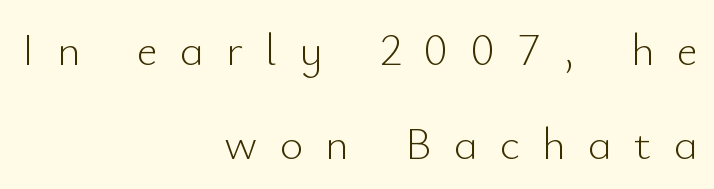
{"serif": "no", "italic": "no", "bold": "no", "weight": "light", "width": "normal", "stroke_contrast": "low", "x_height": "small", "monospaced": "no", "underline": "no", "align": "right", "line_spacing": "loose", "line_spacing_ratio": 2.04, "letter_spacing": "wide", "letter_spacing_em": 0.48, "glyph_px": 46}
